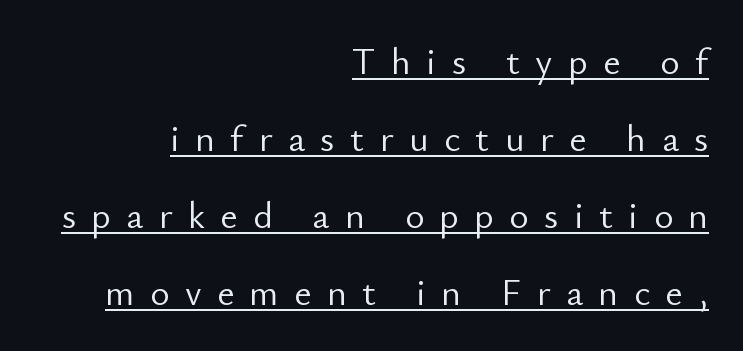
The image shows 37 px light sans-serif type, upright; set right-aligned, loose line spacing (2.08x), unusually wide letter spacing (+0.42 em), underlined; low stroke contrast and a small x-height.
